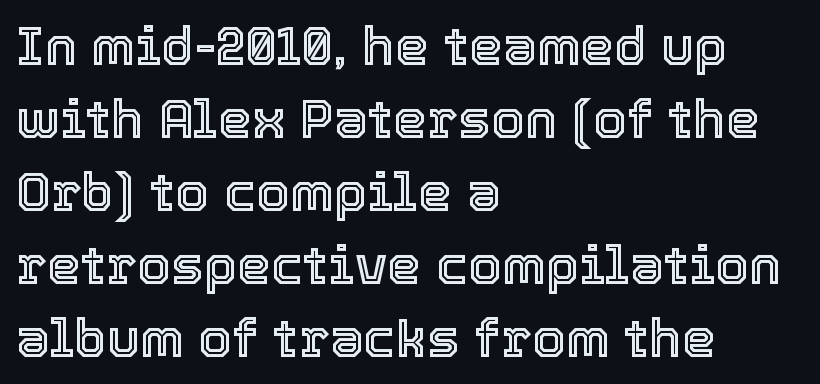
The image shows 54 px text type, upright; set left-aligned, normal line spacing (1.35x), normal letter spacing, not underlined; a medium x-height.
